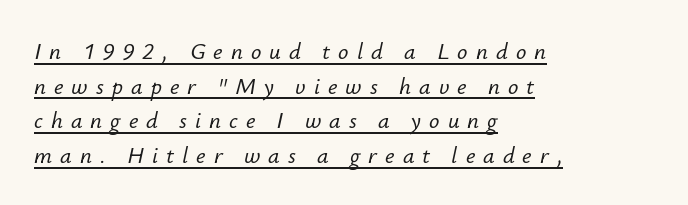
The image shows 23 px text type, italic (leaning right); set left-aligned, normal line spacing (1.51x), unusually wide letter spacing (+0.35 em), underlined.
